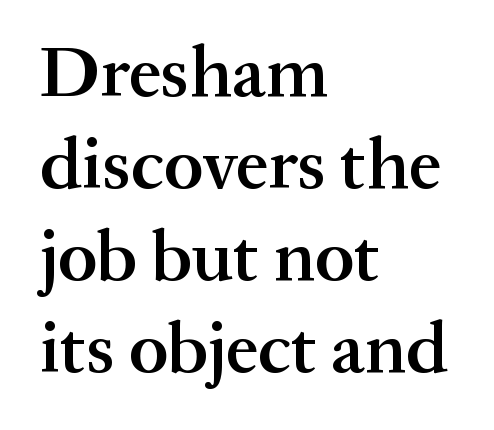
The image shows 73 px semibold serif type, upright; set left-aligned, normal line spacing (1.26x), normal letter spacing, not underlined; medium stroke contrast and a medium x-height.
